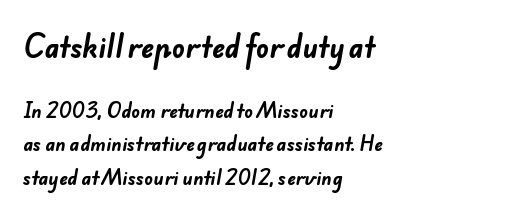
The image shows 27 px bold type; set left-aligned, line spacing 1.84x, normal letter spacing, not underlined; the first (top) block is 1.5x larger.
